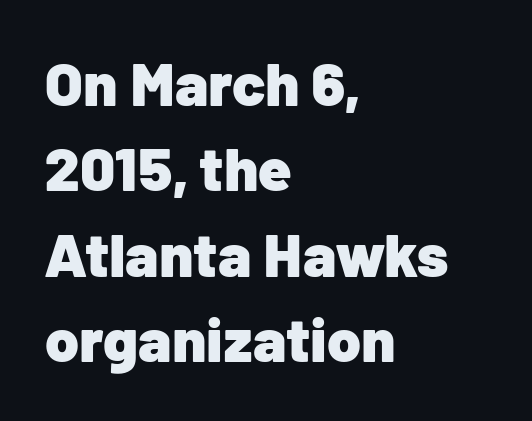
The area under the type is left untouched. Letterform terminals end flat and unadorned throughout the passage. The rendering uses a moderate line-height, typical for paragraphs. A dark, heavy texture on the line: the type is bold. A typesetter would call this proportional, since set widths differ per character.
